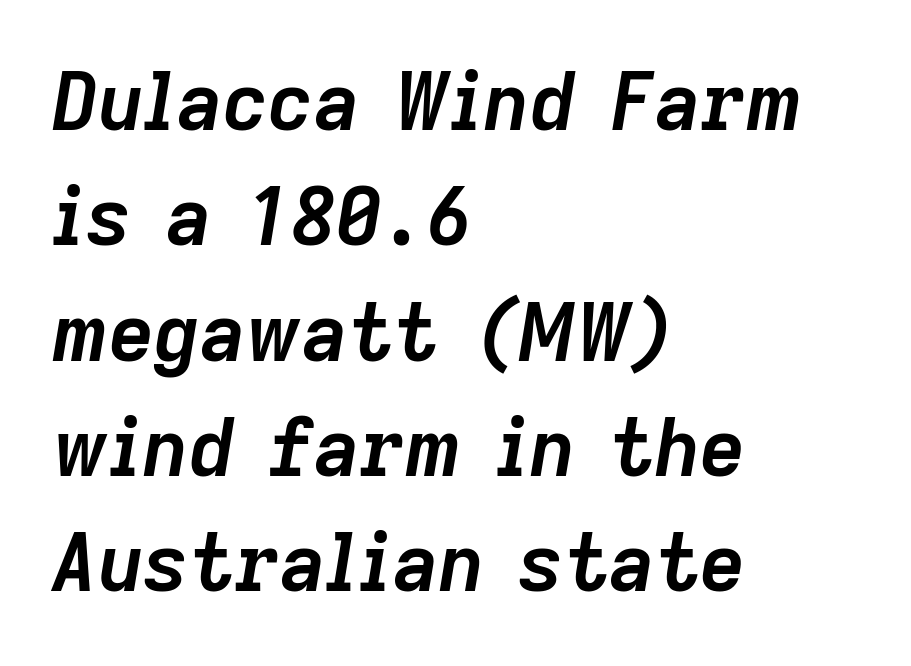
{"italic": "yes", "lean": "right", "slant_degrees": 9, "bold": "yes", "weight": "semibold", "width": "normal", "stroke_contrast": "low", "x_height": "medium", "monospaced": "no", "underline": "no", "align": "left", "line_spacing": "normal", "line_spacing_ratio": 1.46, "letter_spacing": "normal", "letter_spacing_em": 0.0, "glyph_px": 79}
